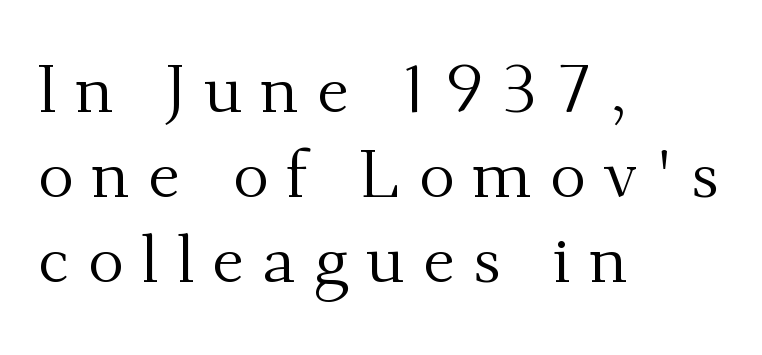
It's the straight-up-and-down kind of type. The rendering inserts visible extra space after every character. Spacing verdict: proportional, widths tailored to each character. Does the type have serifs? Yes, each stem ends in a small foot.
